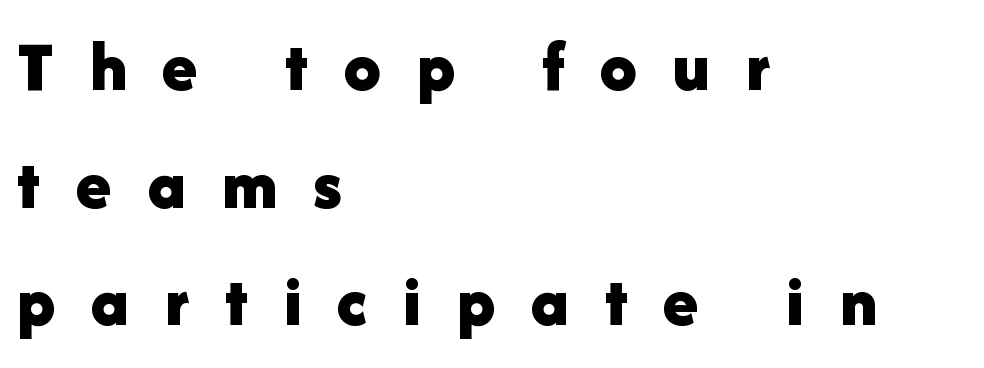
The lines are quadded left. Think of a printed novel: that variable character pitch is what you see here. The letters are spread apart with noticeably loose tracking. The passage shown is typeset with a sans-serif family. The sample has been set heavy, in full bold. Rendered with straight, roman letterforms.
